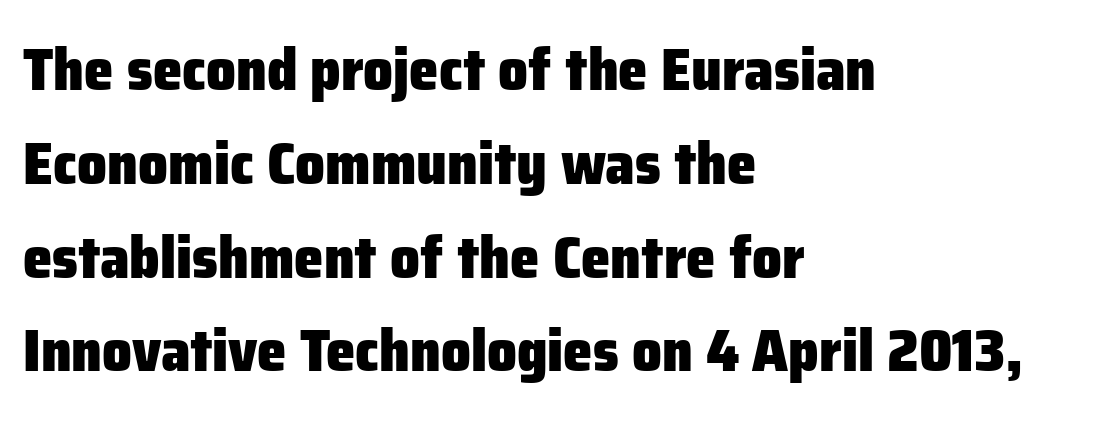
Q: Is the text bold? A: Yes.
Q: Is the text italic (slanted)? A: No, it is upright.
Q: Is the typeface a serif or a sans-serif typeface? A: Sans-serif.
Q: Is the text underlined? A: No.
Q: How is the paragraph aligned? A: Left-aligned.
Q: Is the spacing between letters normal or unusually wide? A: Normal.
Q: Is the spacing between lines tight, normal or loose? A: Normal.
Q: Width (condensed, normal, or wide)? A: Normal.
Q: Stroke contrast? A: Low.
Q: x-height? A: Medium.
Q: Monospaced? A: No.
